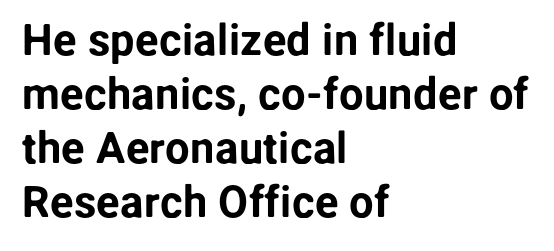
{"serif": "no", "italic": "no", "width": "normal", "stroke_contrast": "low", "x_height": "medium", "monospaced": "no", "underline": "no", "align": "left", "line_spacing_ratio": 1.23, "letter_spacing": "normal", "letter_spacing_em": 0.0, "glyph_px": 44}
